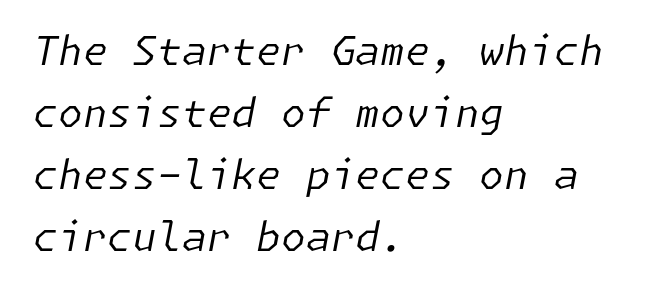
Q: Is the text bold? A: No.
Q: Is the text italic (slanted)? A: Yes, it leans right by about 11 degrees.
Q: Is the text underlined? A: No.
Q: How is the paragraph aligned? A: Left-aligned.
Q: Is the spacing between letters normal or unusually wide? A: Normal.
Q: Is the spacing between lines tight, normal or loose? A: Normal.
Q: Width (condensed, normal, or wide)? A: Normal.
Q: Stroke contrast? A: Low.
Q: x-height? A: Medium.
